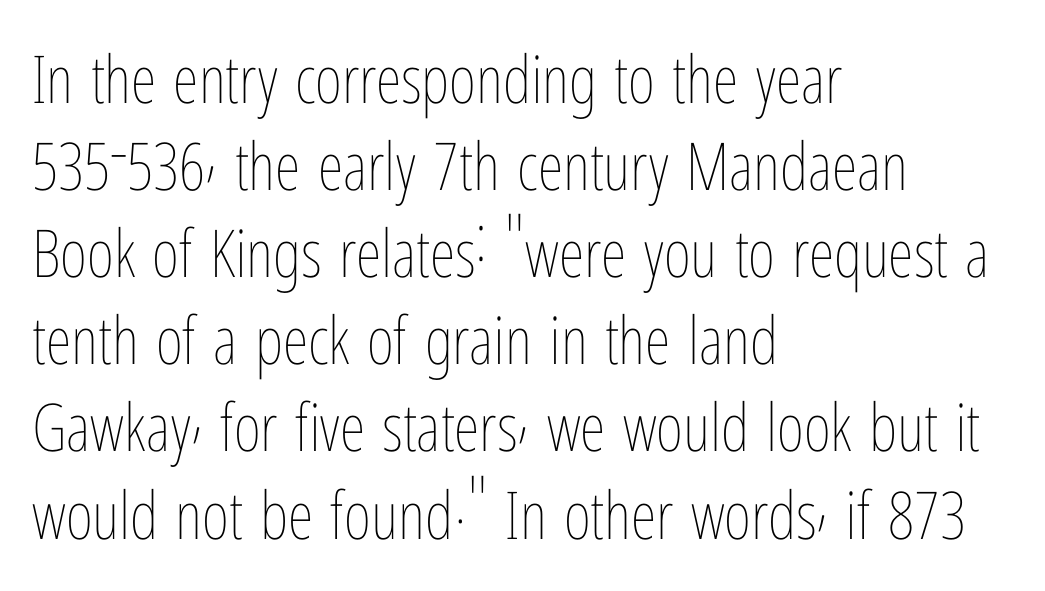
{"italic": "no", "bold": "no", "weight": "thin", "width": "condensed", "stroke_contrast": "low", "x_height": "medium", "monospaced": "no", "underline": "no", "align": "left", "line_spacing": "normal", "line_spacing_ratio": 1.32, "letter_spacing": "normal", "letter_spacing_em": 0.0, "glyph_px": 66}
